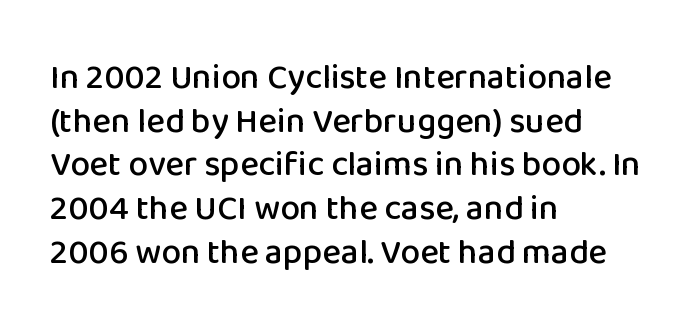
The image shows 35 px sans-serif type, upright; set left-aligned, normal line spacing (1.25x), normal letter spacing, not underlined; low stroke contrast and a medium x-height.
